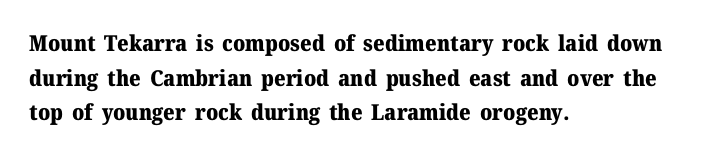
Q: Is the text bold? A: Yes.
Q: Is the text italic (slanted)? A: No, it is upright.
Q: Is the text underlined? A: No.
Q: How is the paragraph aligned? A: Left-aligned.
Q: Is the spacing between letters normal or unusually wide? A: Normal.
Q: Is the spacing between lines tight, normal or loose? A: Normal.
